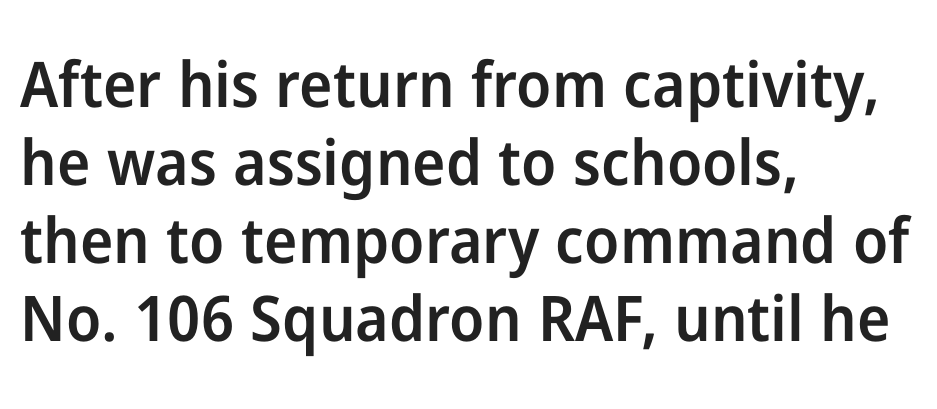
A bare baseline throughout the passage. Serifs: no, the terminals of the letterforms are clean. If you drew a ruler down the left edge, every line would touch it. A bit beefed up — I'd call it semibold rather than bold. In terms of letterspacing, this is plain default setting.
